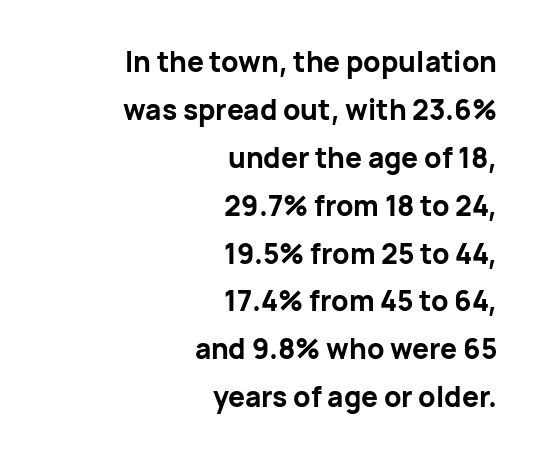
{"serif": "no", "italic": "no", "bold": "yes", "weight": "bold", "width": "normal", "stroke_contrast": "low", "x_height": "medium", "monospaced": "no", "underline": "no", "align": "right", "line_spacing_ratio": 1.71, "letter_spacing": "normal", "letter_spacing_em": 0.0, "glyph_px": 28}
